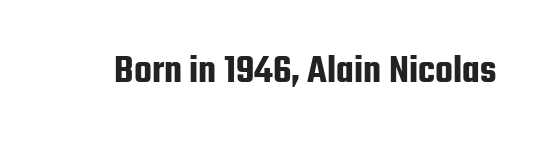
The rendering shows plain stroke endings on the letterforms — a sans-serif design. Anything drawn beneath the words? Only blank space. The tracking reads as untouched default to a designer's eye. It's the straight-up-and-down kind of type. These lines are rendered in a variable-pitch font.
